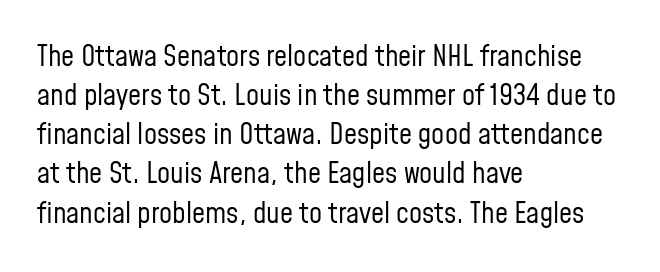
Q: Is the text bold? A: No.
Q: Is the text italic (slanted)? A: No, it is upright.
Q: Is the typeface a serif or a sans-serif typeface? A: Sans-serif.
Q: Is the text underlined? A: No.
Q: How is the paragraph aligned? A: Left-aligned.
Q: Is the spacing between letters normal or unusually wide? A: Normal.
Q: Is the spacing between lines tight, normal or loose? A: Normal.
Q: Width (condensed, normal, or wide)? A: Condensed.
Q: Stroke contrast? A: Low.
Q: x-height? A: Medium.
Q: Monospaced? A: No.
